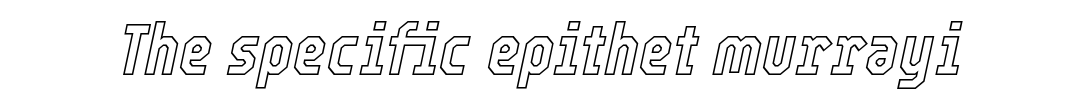
Q: Is the text italic (slanted)? A: Yes, it leans right by about 12 degrees.
Q: Is the text underlined? A: No.
Q: Is the spacing between letters normal or unusually wide? A: Normal.
Q: Width (condensed, normal, or wide)? A: Condensed.
Q: x-height? A: Medium.
Q: Monospaced? A: No.
